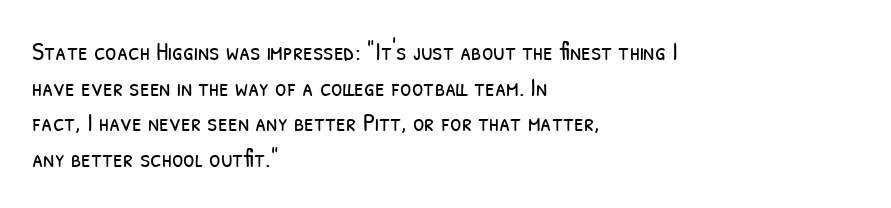
{"bold": "no", "underline": "no", "align": "left", "line_spacing": "normal", "line_spacing_ratio": 1.37, "letter_spacing": "normal", "letter_spacing_em": 0.0, "glyph_px": 26}
